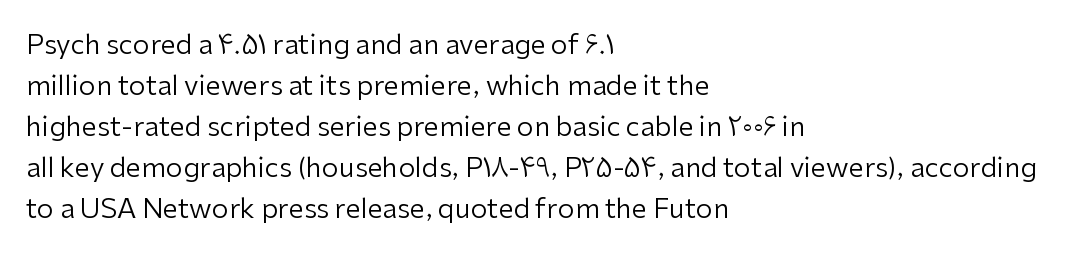
The image shows 27 px text type, upright; set left-aligned, normal line spacing (1.52x), normal letter spacing, not underlined.
